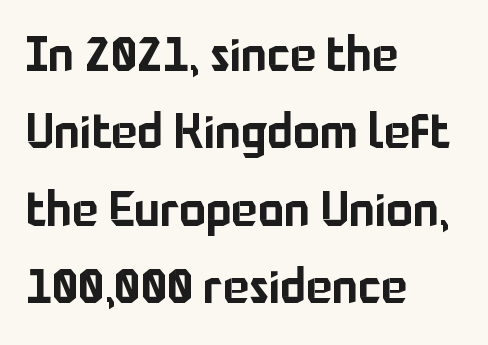
Successive baselines arrive at the customary interval. Spacing between characters is what you'd get straight out of the box. Any mark beneath the type? The region is blank. A typesetter would mark this as roman, not italic.
